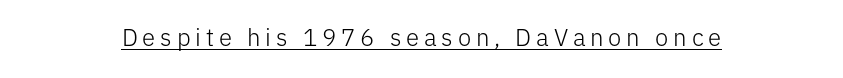
The image shows 24 px text type, upright; set centered, unusually wide letter spacing (+0.2 em), underlined.
